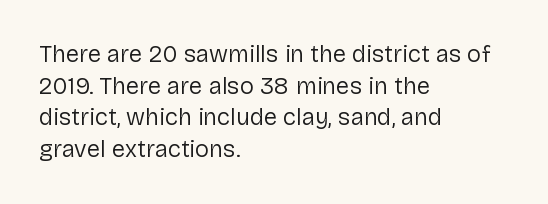
The image shows 24 px text type, upright; set left-aligned, normal line spacing (1.32x), normal letter spacing, not underlined.
